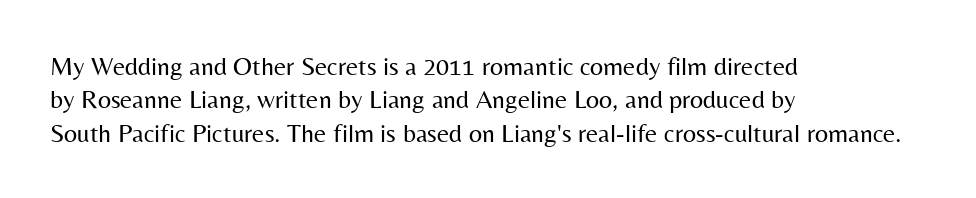
Q: Is the text bold? A: No.
Q: Is the text italic (slanted)? A: No, it is upright.
Q: Is the text underlined? A: No.
Q: How is the paragraph aligned? A: Left-aligned.
Q: Is the spacing between letters normal or unusually wide? A: Normal.
Q: Is the spacing between lines tight, normal or loose? A: Normal.
